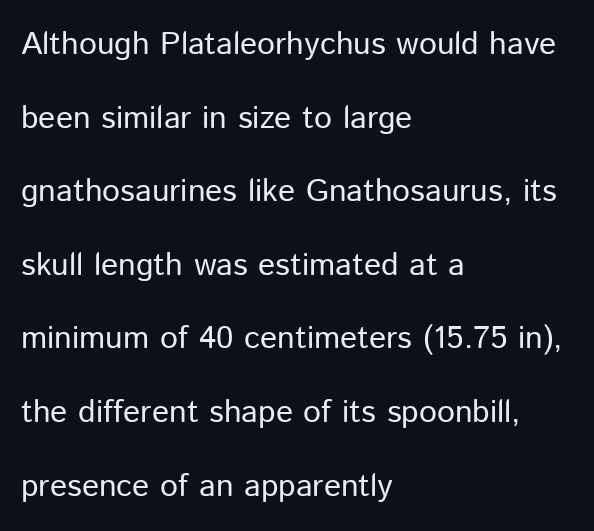
Q: Is the text bold? A: No.
Q: Is the text italic (slanted)? A: No, it is upright.
Q: Is the typeface a serif or a sans-serif typeface? A: Sans-serif.
Q: Is the text underlined? A: No.
Q: How is the paragraph aligned? A: Left-aligned.
Q: Is the spacing between letters normal or unusually wide? A: Normal.
Q: Is the spacing between lines tight, normal or loose? A: Loose.
Q: Width (condensed, normal, or wide)? A: Normal.
Q: Stroke contrast? A: Low.
Q: x-height? A: Medium.
Q: Monospaced? A: No.
